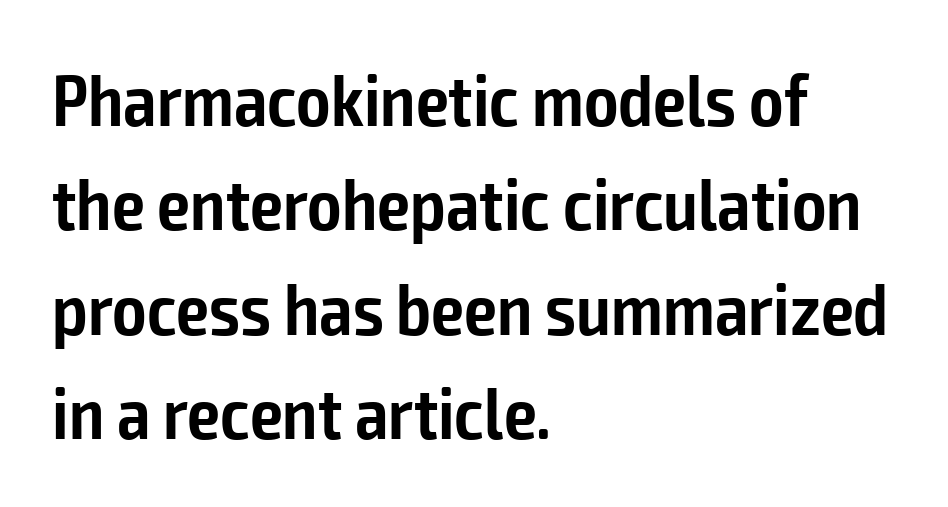
Q: Is the text bold? A: Semi-bold.
Q: Is the text italic (slanted)? A: No, it is upright.
Q: Is the typeface a serif or a sans-serif typeface? A: Sans-serif.
Q: Is the text underlined? A: No.
Q: How is the paragraph aligned? A: Left-aligned.
Q: Is the spacing between letters normal or unusually wide? A: Normal.
Q: Is the spacing between lines tight, normal or loose? A: Normal.
Q: Width (condensed, normal, or wide)? A: Condensed.
Q: Stroke contrast? A: Low.
Q: x-height? A: Medium.
Q: Monospaced? A: No.
